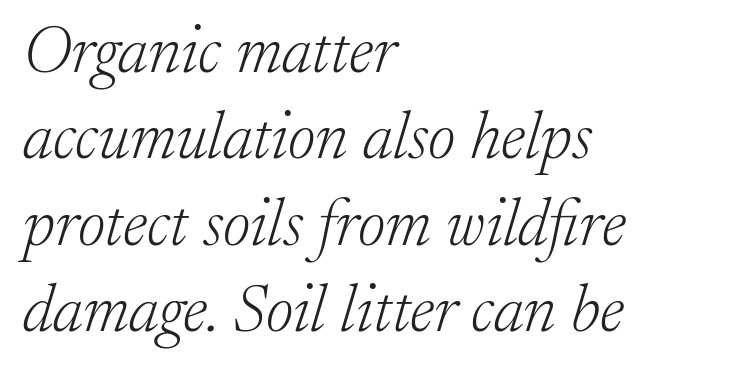
Q: Is the text bold? A: No.
Q: Is the text italic (slanted)? A: Yes, it leans right by about 17 degrees.
Q: Is the typeface a serif or a sans-serif typeface? A: Serif.
Q: Is the text underlined? A: No.
Q: How is the paragraph aligned? A: Left-aligned.
Q: Is the spacing between letters normal or unusually wide? A: Normal.
Q: Is the spacing between lines tight, normal or loose? A: Normal.
Q: Width (condensed, normal, or wide)? A: Normal.
Q: Stroke contrast? A: Low.
Q: x-height? A: Medium.
Q: Monospaced? A: No.
